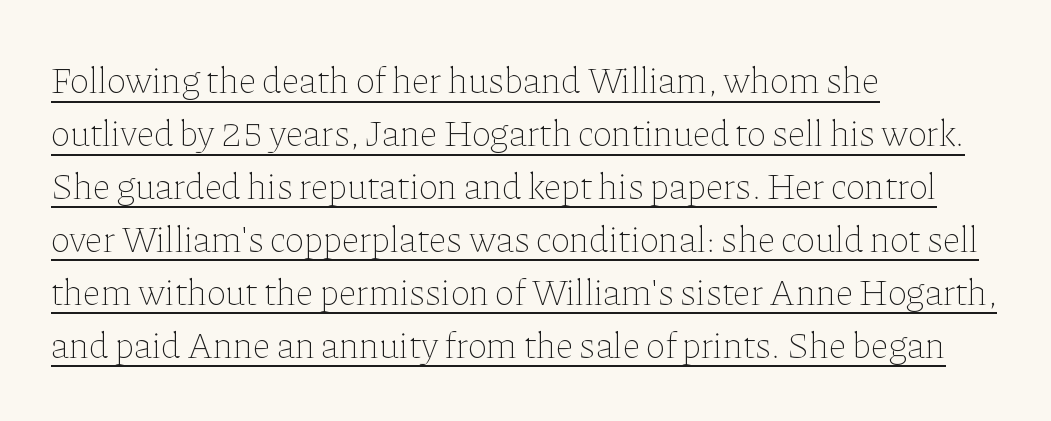
The face looks like a standard text weight, possibly lighter. The letters sit at their default tracking, neither squeezed nor spread. Notice how the stems are strictly vertical — no italics here. The passage shown is underscored from start to finish. Varying glyph widths throughout — classic text-font behaviour.
